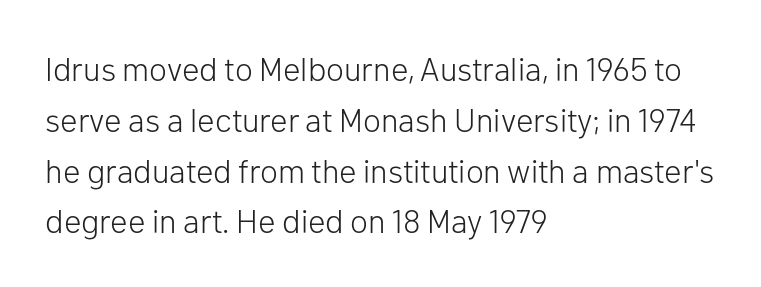
The typeface chosen for these lines omits serifs. In terms of leading, this rendering sits right in the middle. The letterforms sit shoulder to shoulder at normal distance. A student would call this left alignment; a typographer would say flush left, rag right. Note the varied advance widths — an 'i' is clearly narrower than an 'm'. No italicization has been applied; the sample stays upright.
